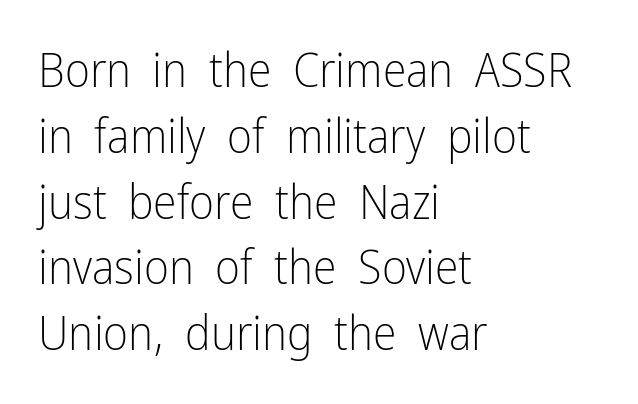
Q: Is the text bold? A: No.
Q: Is the text italic (slanted)? A: No, it is upright.
Q: Is the typeface a serif or a sans-serif typeface? A: Sans-serif.
Q: Is the text underlined? A: No.
Q: How is the paragraph aligned? A: Left-aligned.
Q: Is the spacing between letters normal or unusually wide? A: Normal.
Q: Is the spacing between lines tight, normal or loose? A: Normal.
Q: Width (condensed, normal, or wide)? A: Condensed.
Q: Stroke contrast? A: Low.
Q: x-height? A: Medium.
Q: Monospaced? A: No.
